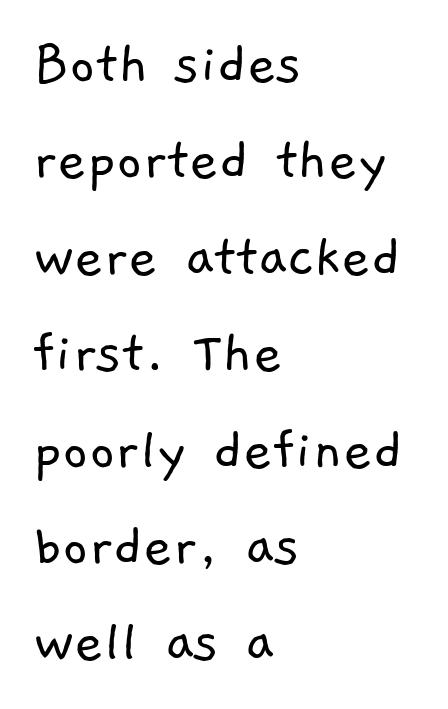
{"serif": "no", "bold": "no", "weight": "light", "width": "normal", "stroke_contrast": "low", "x_height": "medium", "monospaced": "no", "underline": "no", "align": "left", "line_spacing": "normal", "line_spacing_ratio": 1.53, "letter_spacing": "normal", "letter_spacing_em": 0.0, "glyph_px": 63}
